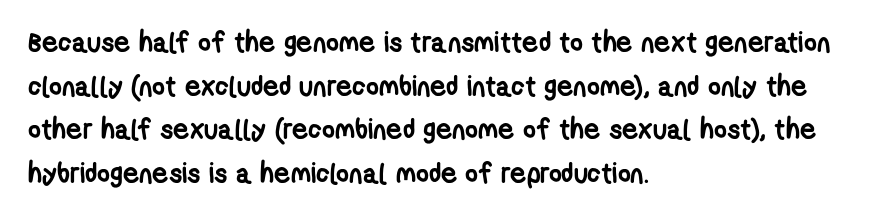
{"serif": "no", "bold": "yes", "weight": "semibold", "width": "condensed", "stroke_contrast": "low", "x_height": "medium", "monospaced": "no", "underline": "no", "align": "left", "line_spacing": "normal", "line_spacing_ratio": 1.56, "letter_spacing": "normal", "letter_spacing_em": 0.0, "glyph_px": 28}
